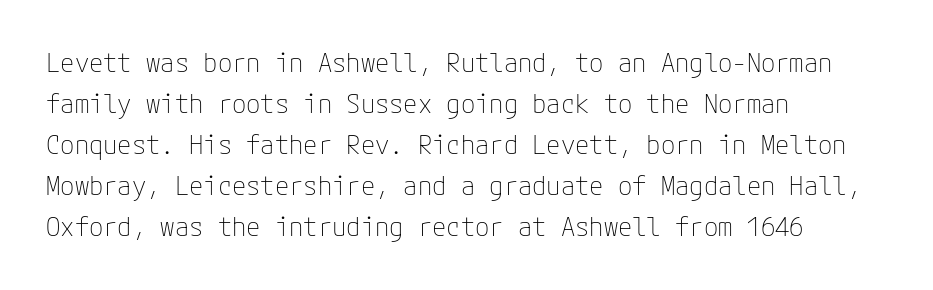
{"italic": "no", "bold": "no", "underline": "no", "align": "left", "line_spacing": "normal", "line_spacing_ratio": 1.58, "letter_spacing": "normal", "letter_spacing_em": 0.0, "glyph_px": 26}
